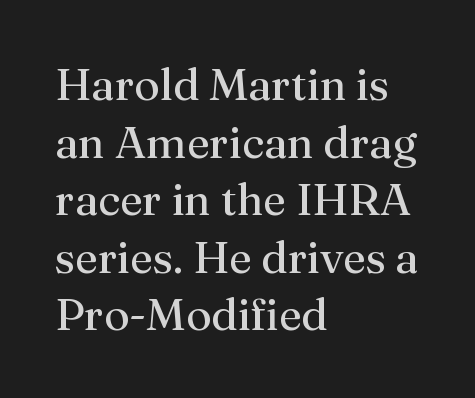
Nothing heavy about these letters — not bold at all. What kind of face is this? One with serifs. The letters advance in unequal steps, a hallmark of proportional type. Nobody drew a line under any word here.
